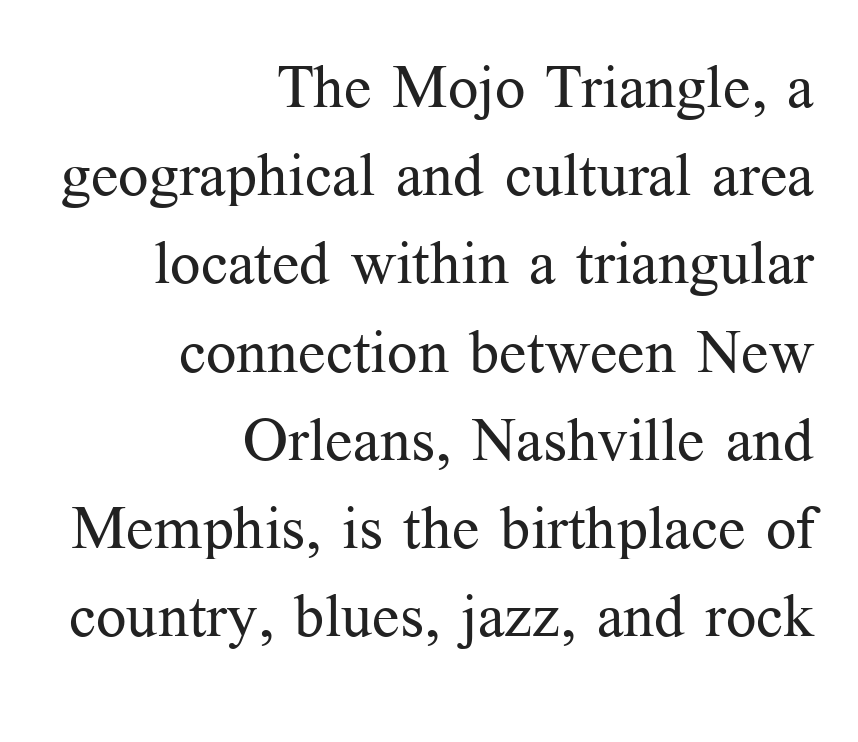
How are the letters spaced? Ordinarily, with no added tracking. Classification — serif. Vertically, the passage feels balanced, rows spaced as you'd expect. Compared with a typical body face, this is equally light or lighter still.
